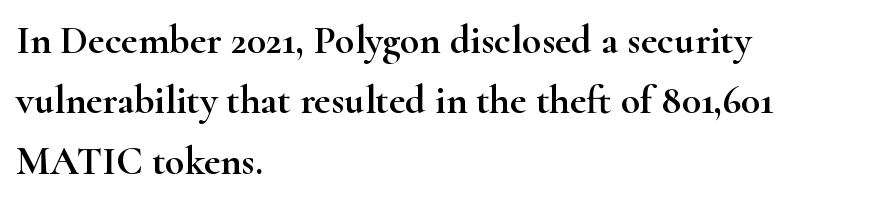
Q: Is the text italic (slanted)? A: No, it is upright.
Q: Is the typeface a serif or a sans-serif typeface? A: Serif.
Q: Is the text underlined? A: No.
Q: How is the paragraph aligned? A: Left-aligned.
Q: Is the spacing between letters normal or unusually wide? A: Normal.
Q: Is the spacing between lines tight, normal or loose? A: Normal.
Q: Width (condensed, normal, or wide)? A: Wide.
Q: Stroke contrast? A: High.
Q: x-height? A: Small.
Q: Monospaced? A: No.
